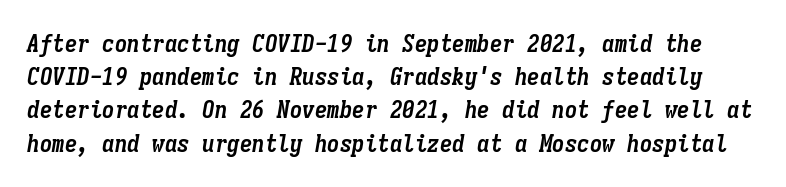
{"italic": "yes", "lean": "right", "slant_degrees": 9, "bold": "yes", "underline": "no", "line_spacing": "normal", "line_spacing_ratio": 1.33, "letter_spacing": "normal", "letter_spacing_em": 0.0, "glyph_px": 25}
